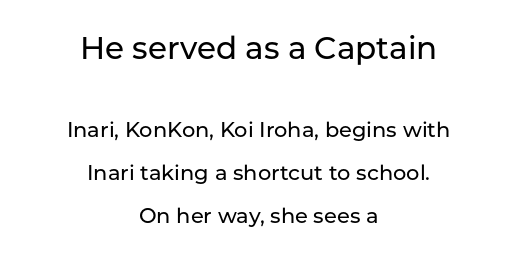
{"serif": "no", "italic": "no", "width": "normal", "stroke_contrast": "low", "x_height": "medium", "monospaced": "no", "underline": "no", "align": "center", "line_spacing": "loose", "line_spacing_ratio": 2.04, "letter_spacing": "normal", "letter_spacing_em": 0.0, "larger_block": "first", "size_ratio": 1.48, "glyph_px": 31}
